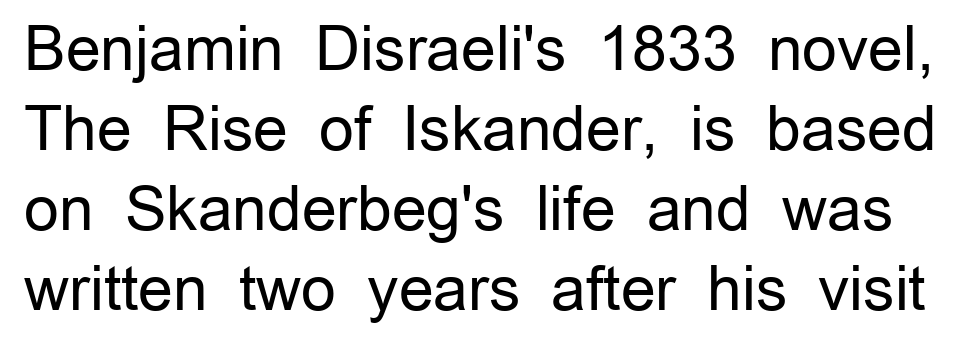
The image shows 61 px regular-weight sans-serif type, upright; set normal line spacing (1.31x), normal letter spacing, not underlined; low stroke contrast and a medium x-height.
